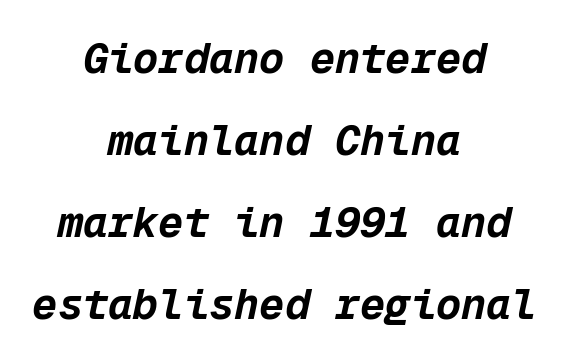
The image shows 42 px bold type, italic (leaning right), monospaced; set centered, loose line spacing (1.95x), normal letter spacing, not underlined; low stroke contrast and a medium x-height.
